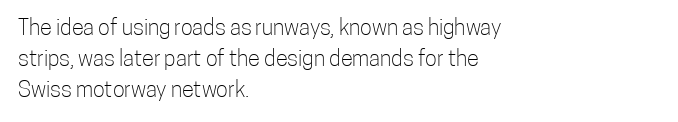
Q: Is the text bold? A: No.
Q: Is the text italic (slanted)? A: No, it is upright.
Q: Is the text underlined? A: No.
Q: How is the paragraph aligned? A: Left-aligned.
Q: Is the spacing between letters normal or unusually wide? A: Normal.
Q: Is the spacing between lines tight, normal or loose? A: Normal.
